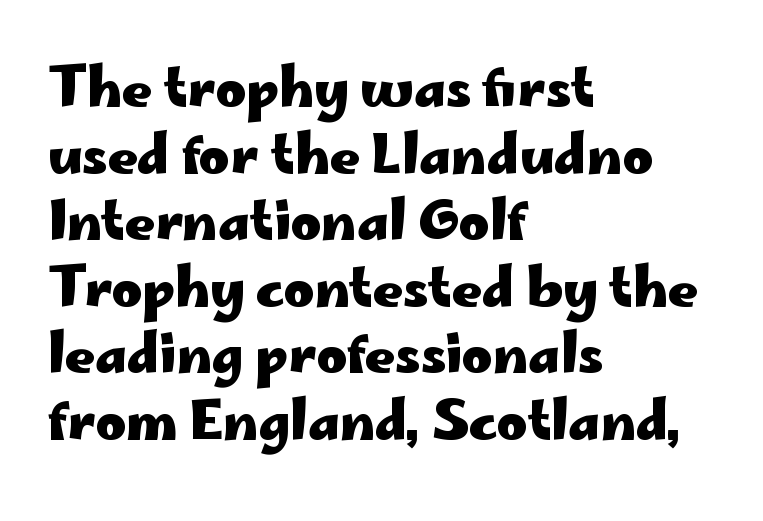
The image shows 52 px heavy, wide sans-serif type, upright; set left-aligned, normal line spacing (1.28x), normal letter spacing, not underlined; low stroke contrast and a small x-height.
